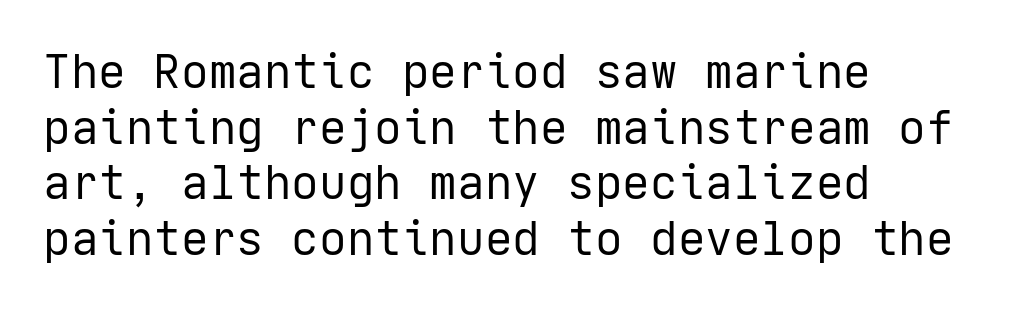
{"serif": "no", "italic": "no", "bold": "no", "weight": "regular", "width": "normal", "stroke_contrast": "low", "x_height": "medium", "underline": "no", "align": "left", "line_spacing_ratio": 1.21, "letter_spacing": "normal", "letter_spacing_em": 0.0, "glyph_px": 46}
